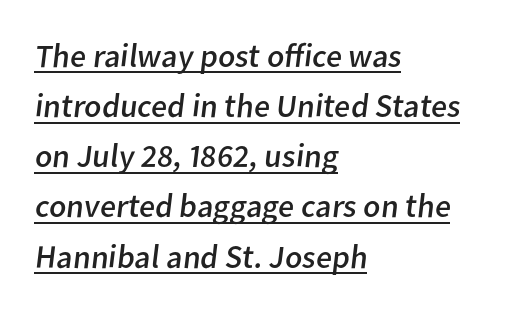
What kind of face is this? One without serifs — a sans. Interline gaps are of average width in this sample. Looks like regular typesetting: each glyph gets only the width it needs. The letters sit at their default tracking, neither squeezed nor spread. Looks like someone drew a line under every word here. The strokes carry an ordinary text weight at most.
